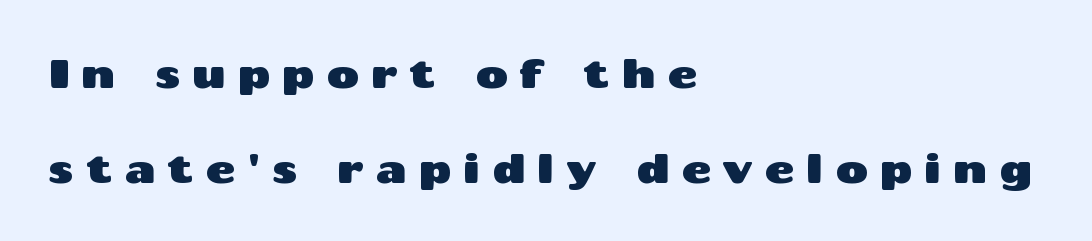
The line texture is sparse and dotted thanks to wide tracking. The rendering uses a large line-height, opening up the rows. The lines are quadded left. Is this a sans? Yes — the strokes have no serifs. Varying glyph widths throughout — classic text-font behaviour. Just letters on the line, the space beneath them empty.
